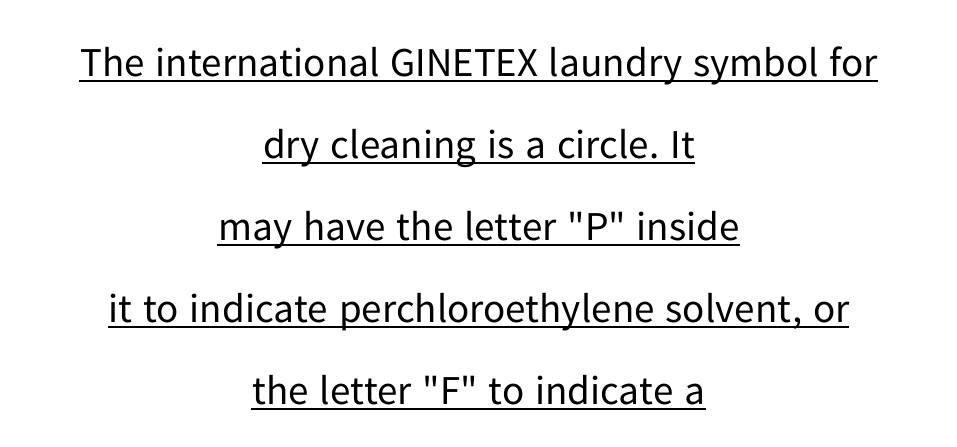
The image shows 41 px regular-weight sans-serif type, upright; set centered, loose line spacing (2.0x), normal letter spacing, underlined; low stroke contrast and a medium x-height.
